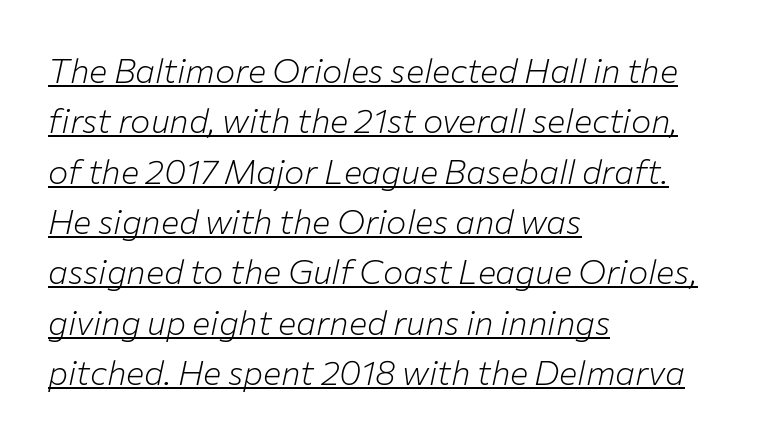
{"italic": "yes", "lean": "right", "slant_degrees": 12, "bold": "no", "weight": "light", "width": "normal", "stroke_contrast": "low", "x_height": "medium", "monospaced": "no", "underline": "yes", "align": "left", "line_spacing": "normal", "line_spacing_ratio": 1.48, "letter_spacing": "normal", "letter_spacing_em": 0.0, "glyph_px": 34}
